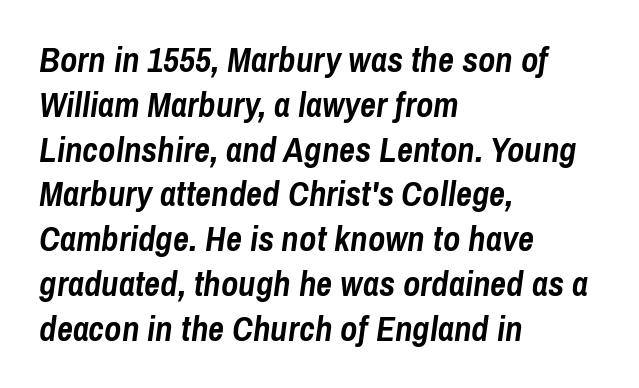
{"italic": "yes", "lean": "right", "slant_degrees": 8, "bold": "yes", "weight": "semibold", "width": "condensed", "stroke_contrast": "low", "x_height": "medium", "monospaced": "no", "underline": "no", "align": "left", "line_spacing": "normal", "line_spacing_ratio": 1.28, "letter_spacing": "normal", "letter_spacing_em": 0.0, "glyph_px": 35}
